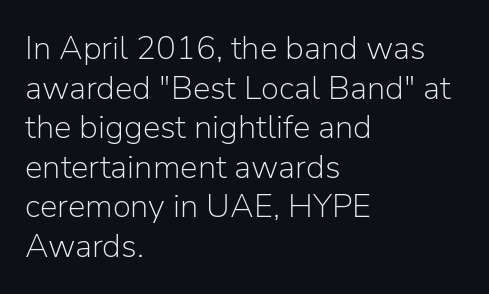
{"serif": "no", "italic": "no", "bold": "no", "weight": "light", "width": "normal", "stroke_contrast": "low", "x_height": "medium", "monospaced": "no", "underline": "no", "align": "left", "line_spacing_ratio": 1.2, "letter_spacing": "normal", "letter_spacing_em": 0.0, "glyph_px": 33}
